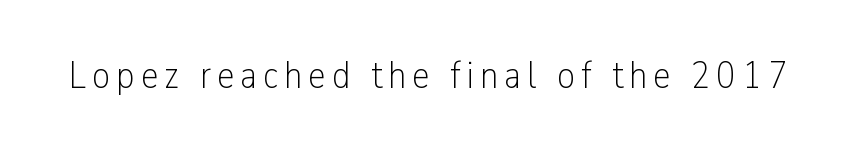
Q: Is the text bold? A: No.
Q: Is the text italic (slanted)? A: No, it is upright.
Q: Is the typeface a serif or a sans-serif typeface? A: Sans-serif.
Q: Is the text underlined? A: No.
Q: Width (condensed, normal, or wide)? A: Condensed.
Q: Stroke contrast? A: Low.
Q: x-height? A: Medium.
Q: Monospaced? A: No.
